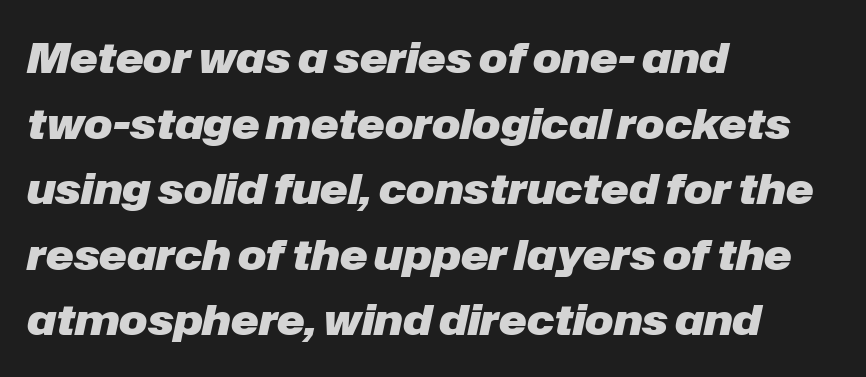
The font's italic variant was chosen for this text. Note the varied advance widths — an 'i' is clearly narrower than an 'm'. Chunky letters — that's bold for sure. These lines keep a tight, regular rhythm from letter to letter. This sample is left-justified, so line endings fall wherever the words run out.
